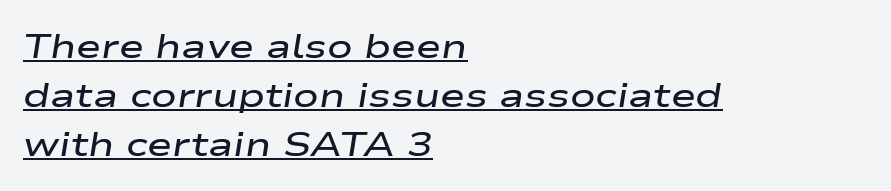
The image shows 34 px semibold, wide type, italic (leaning right); set left-aligned, normal line spacing (1.44x), normal letter spacing, underlined; low stroke contrast and a medium x-height.
